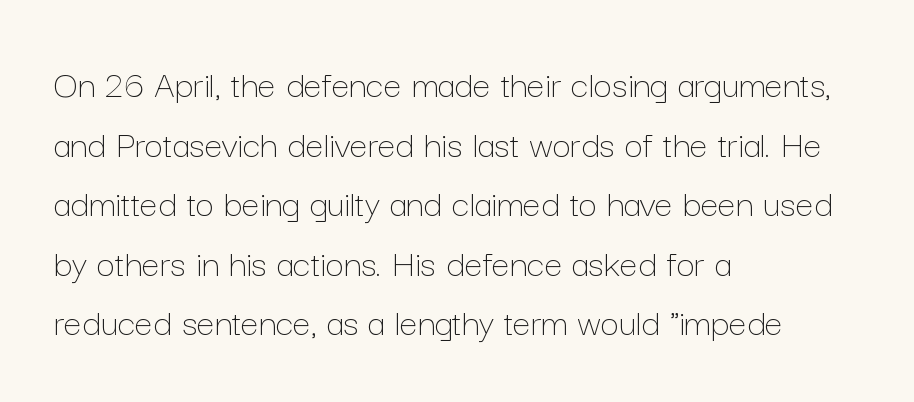
Rows of type keep a routine distance in the vertical direction. The letters look calm and open, with moderate or lighter stems. A typesetter would mark this as roman, not italic. Honestly, there is no underline to notice here at all. The letters advance in unequal steps, a hallmark of proportional type.
